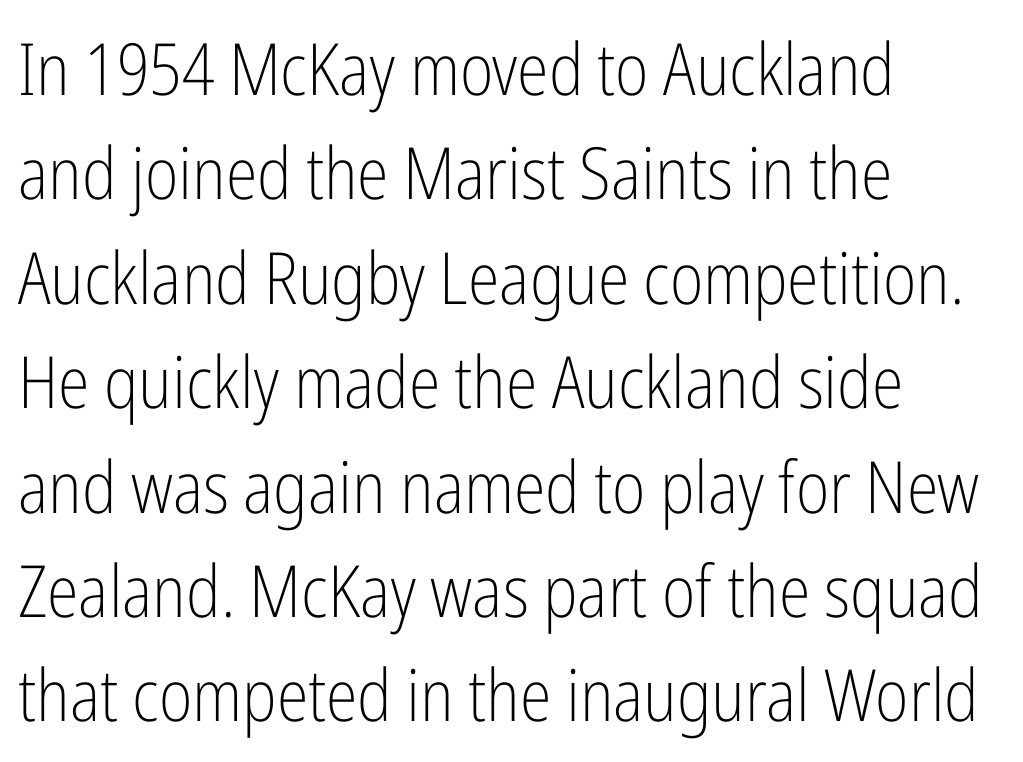
The image shows 72 px light, condensed sans-serif type, upright; set left-aligned, normal line spacing (1.45x), normal letter spacing, not underlined; low stroke contrast and a medium x-height.
